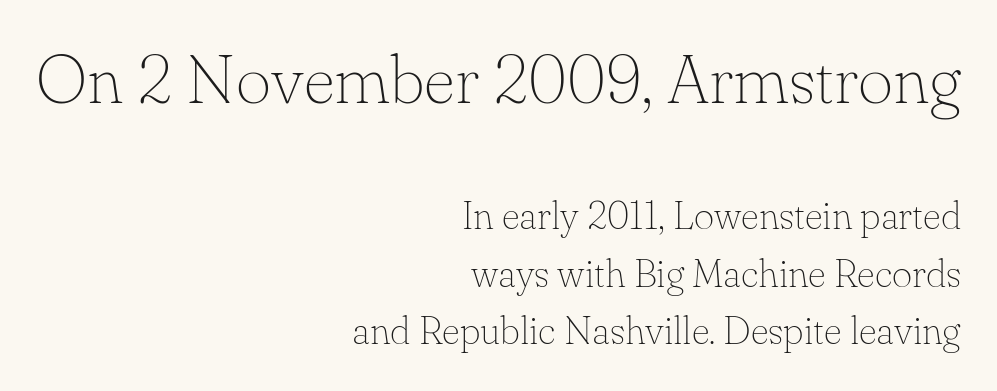
{"serif": "yes", "italic": "no", "bold": "no", "weight": "thin", "width": "normal", "stroke_contrast": "low", "x_height": "small", "monospaced": "no", "underline": "no", "align": "right", "line_spacing": "normal", "line_spacing_ratio": 1.47, "letter_spacing": "normal", "letter_spacing_em": 0.0, "larger_block": "first", "size_ratio": 1.74, "glyph_px": 68}
